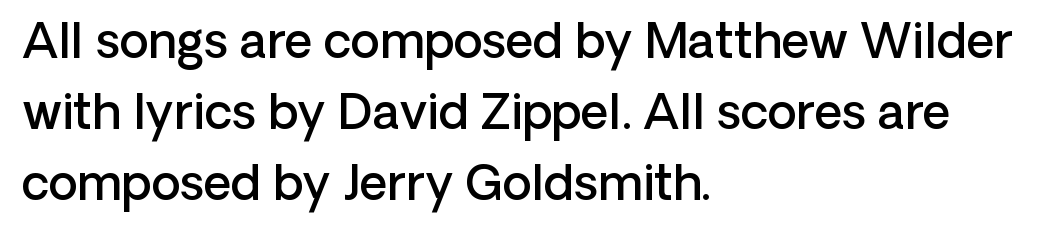
Q: Is the text bold? A: Semi-bold.
Q: Is the text italic (slanted)? A: No, it is upright.
Q: Is the typeface a serif or a sans-serif typeface? A: Sans-serif.
Q: Is the text underlined? A: No.
Q: How is the paragraph aligned? A: Left-aligned.
Q: Is the spacing between letters normal or unusually wide? A: Normal.
Q: Is the spacing between lines tight, normal or loose? A: Normal.
Q: Width (condensed, normal, or wide)? A: Normal.
Q: Stroke contrast? A: Low.
Q: x-height? A: Medium.
Q: Monospaced? A: No.
